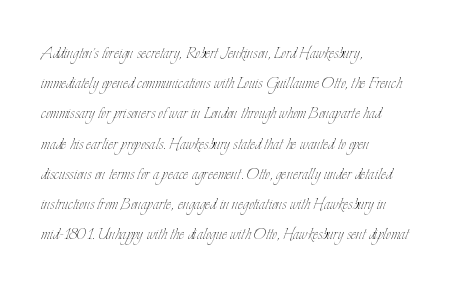
{"bold": "no", "underline": "no", "align": "left", "line_spacing": "normal", "line_spacing_ratio": 1.51, "letter_spacing": "normal", "letter_spacing_em": 0.0, "glyph_px": 20}
